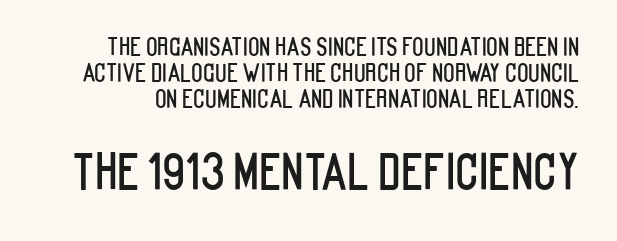
{"serif": "no", "italic": "no", "width": "condensed", "stroke_contrast": "low", "x_height": "large", "monospaced": "no", "underline": "no", "line_spacing": "tight", "line_spacing_ratio": 1.08, "letter_spacing": "normal", "letter_spacing_em": 0.0, "larger_block": "second", "size_ratio": 2.0, "glyph_px": 48}
